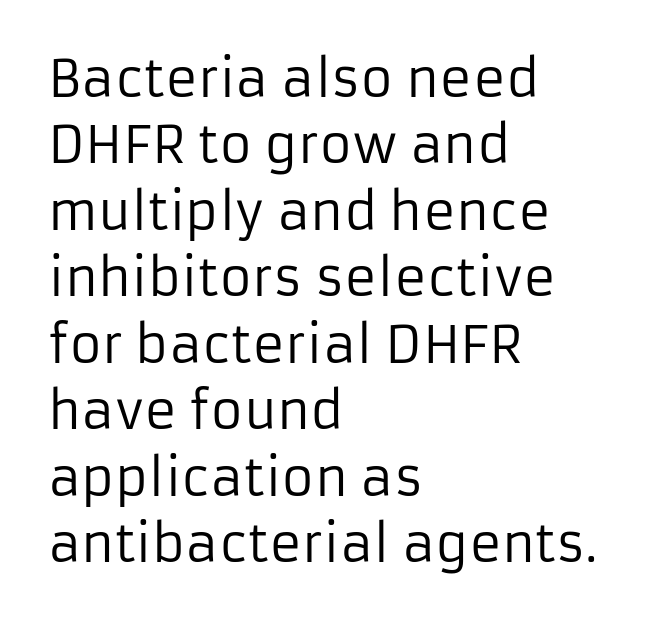
{"serif": "no", "italic": "no", "bold": "no", "weight": "regular", "width": "normal", "stroke_contrast": "low", "x_height": "medium", "monospaced": "no", "underline": "no", "align": "left", "line_spacing": "normal", "line_spacing_ratio": 1.33, "letter_spacing": "normal", "letter_spacing_em": 0.0, "glyph_px": 50}
